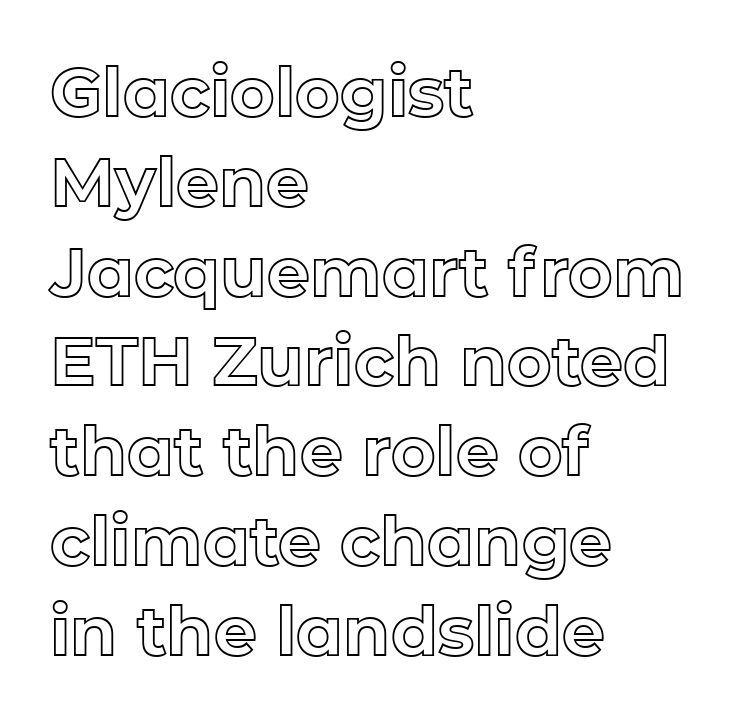
{"italic": "no", "width": "normal", "x_height": "medium", "monospaced": "no", "underline": "no", "align": "left", "line_spacing": "normal", "line_spacing_ratio": 1.32, "letter_spacing": "normal", "letter_spacing_em": 0.0, "glyph_px": 68}
